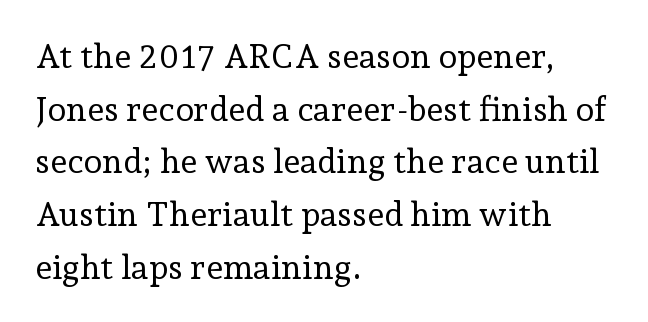
The image shows 34 px regular-weight serif type, upright; set left-aligned, normal line spacing (1.55x), normal letter spacing, not underlined; low stroke contrast and a medium x-height.
